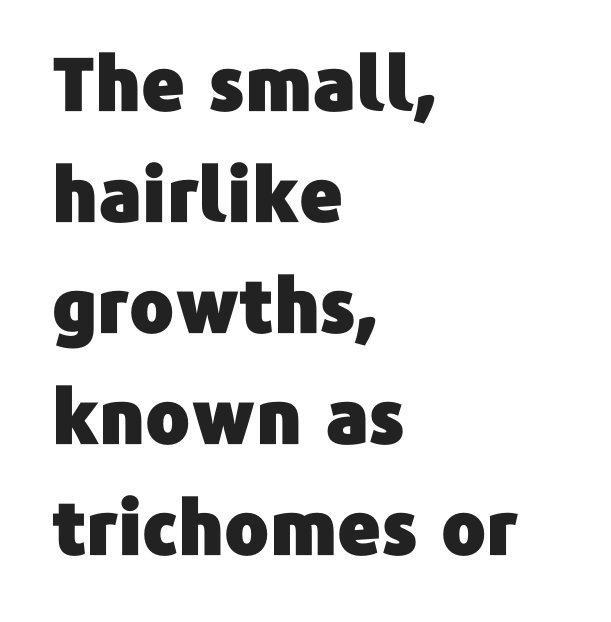
{"serif": "no", "italic": "no", "width": "normal", "stroke_contrast": "low", "x_height": "medium", "monospaced": "no", "underline": "no", "align": "left", "line_spacing": "normal", "line_spacing_ratio": 1.5, "letter_spacing": "normal", "letter_spacing_em": 0.0, "glyph_px": 74}
